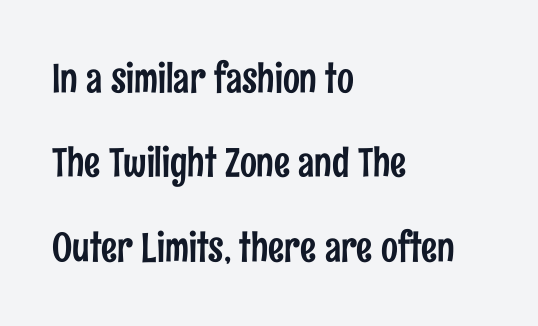
The image shows 40 px condensed sans-serif type, upright; set left-aligned, loose line spacing (2.11x), normal letter spacing, not underlined; low stroke contrast and a medium x-height.
